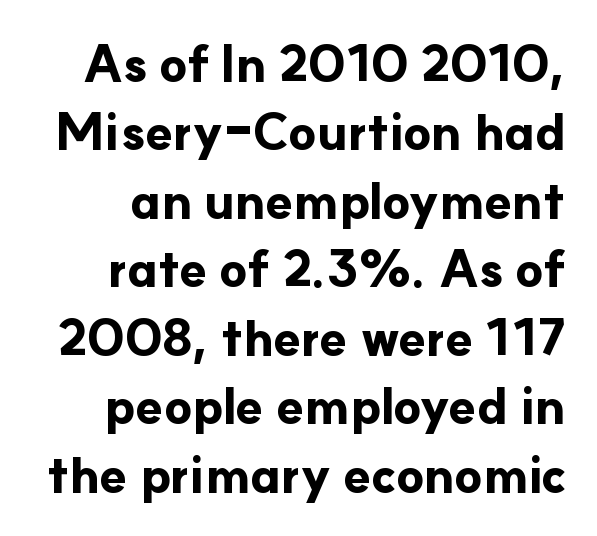
The image shows 50 px bold sans-serif type, upright; set normal line spacing (1.37x), normal letter spacing, not underlined; low stroke contrast and a small x-height.
